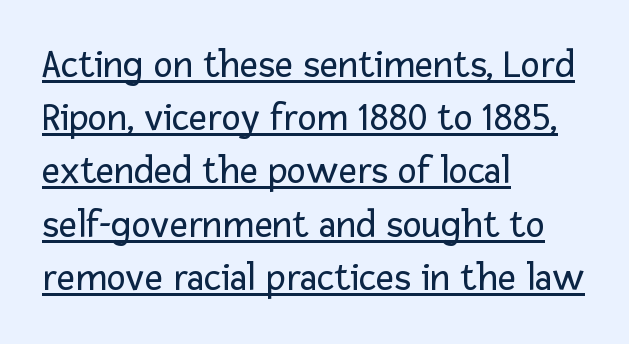
The image shows 40 px regular-weight sans-serif type, upright; set left-aligned, normal line spacing (1.33x), normal letter spacing, underlined; low stroke contrast and a medium x-height.
